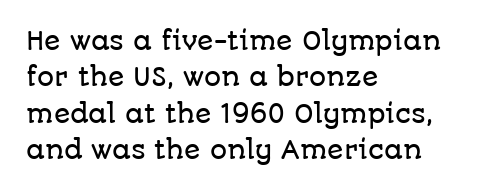
{"italic": "no", "underline": "no", "align": "left", "line_spacing": "normal", "line_spacing_ratio": 1.52, "letter_spacing": "normal", "letter_spacing_em": 0.0, "glyph_px": 24}
